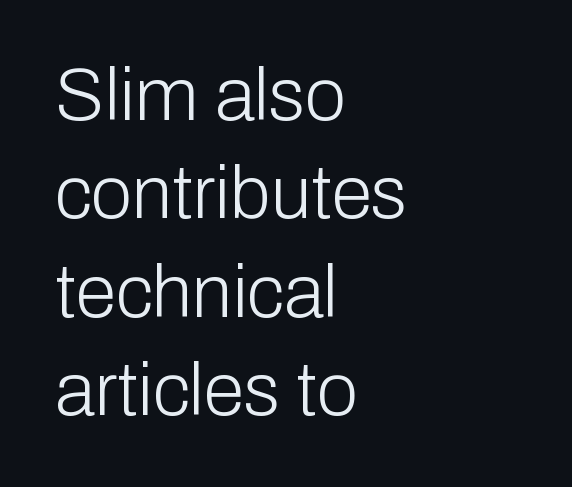
There is no visible air inserted between adjacent glyphs. Alignment: flush left. Style check: upright. No feet cap the strokes, marking this as sans-serif type. Quick note: underline off.
